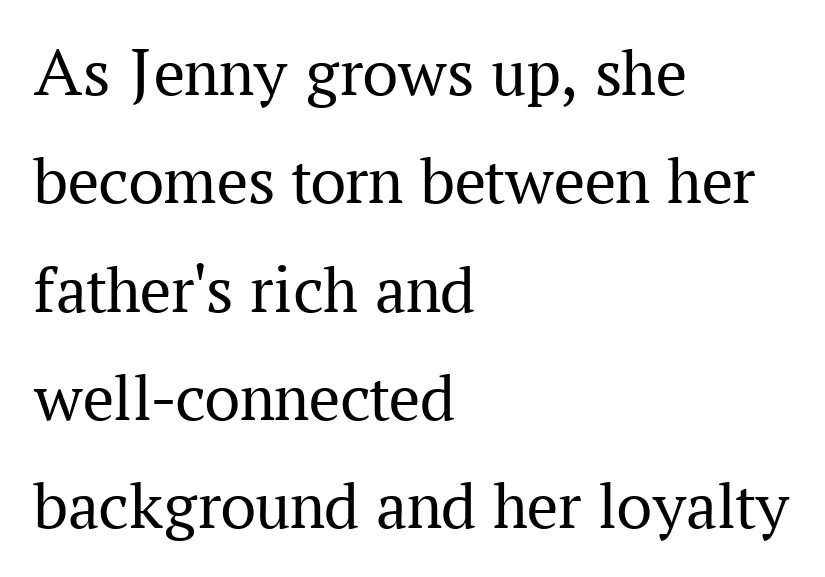
This is serif lettering, the kind often seen in printed books. The strokes carry an ordinary text weight at most. The space beneath each line is pristine and unruled. Unlike italic type, these characters show no tilt at all. Letter spacing: default. Is there much room between lines? A standard amount, neither cramped nor airy.
